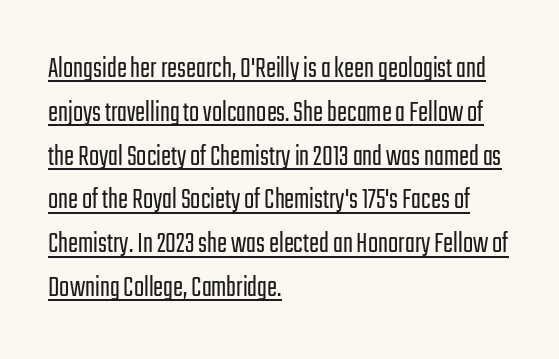
Compared with typical paragraphs, the rows here are spaced about the same. The rendering anchors every line to the left-hand side. Varying glyph widths throughout — classic text-font behaviour. This rendering leaves character spacing at its baseline value. The lettering holds an erect, upright posture throughout. You can see a thin bar hugging the bottom of the glyphs.
